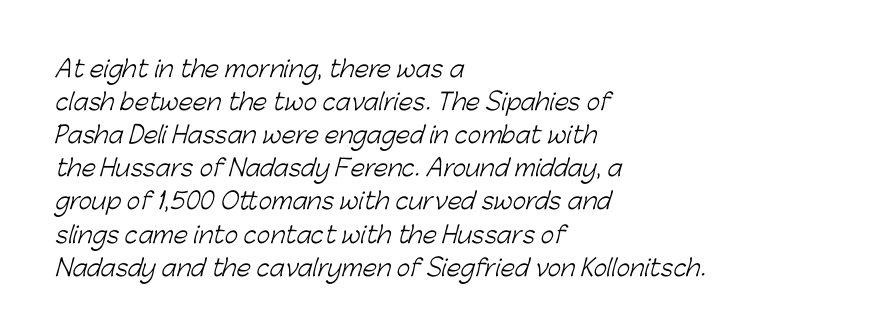
Q: Is the text bold? A: No.
Q: Is the text underlined? A: No.
Q: How is the paragraph aligned? A: Left-aligned.
Q: Is the spacing between letters normal or unusually wide? A: Normal.
Q: Is the spacing between lines tight, normal or loose? A: Normal.
